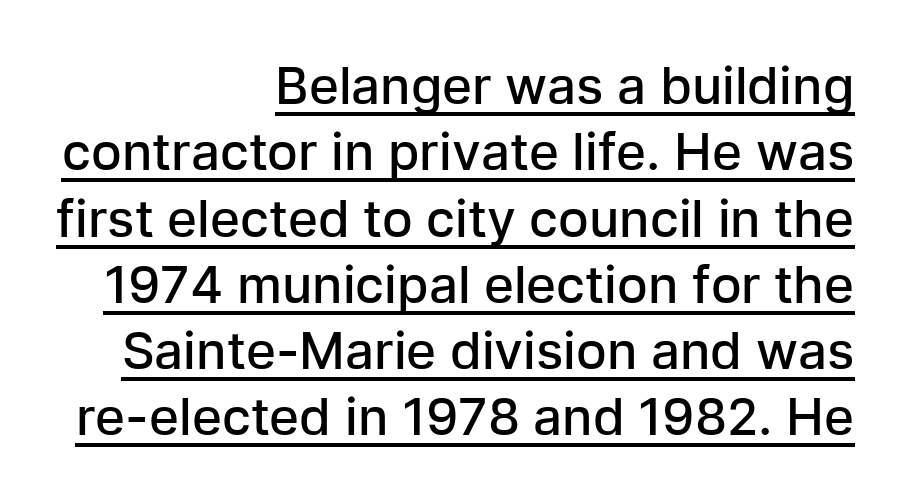
Q: Is the text bold? A: Semi-bold.
Q: Is the text italic (slanted)? A: No, it is upright.
Q: Is the typeface a serif or a sans-serif typeface? A: Sans-serif.
Q: Is the text underlined? A: Yes.
Q: How is the paragraph aligned? A: Right-aligned.
Q: Is the spacing between letters normal or unusually wide? A: Normal.
Q: Is the spacing between lines tight, normal or loose? A: Normal.
Q: Width (condensed, normal, or wide)? A: Normal.
Q: Stroke contrast? A: Low.
Q: x-height? A: Medium.
Q: Monospaced? A: No.
